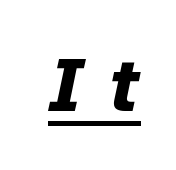
A rule runs beneath these lines of type. Emphasis-style slanted type is in use. Observe the wide spacing: letters keep a clear distance from each other. A dark, heavy texture on the line: the type is bold. Here the designer chose a conventional face with non-uniform glyph widths.
